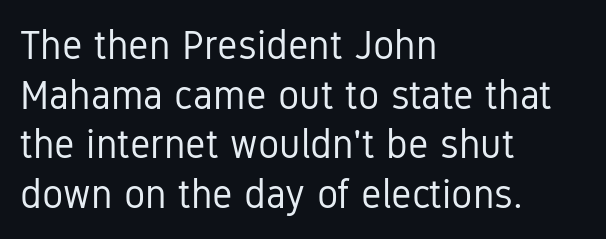
{"serif": "no", "italic": "no", "bold": "no", "weight": "regular", "width": "condensed", "stroke_contrast": "low", "x_height": "medium", "monospaced": "no", "underline": "no", "align": "left", "line_spacing_ratio": 1.24, "letter_spacing": "normal", "letter_spacing_em": 0.0, "glyph_px": 40}
